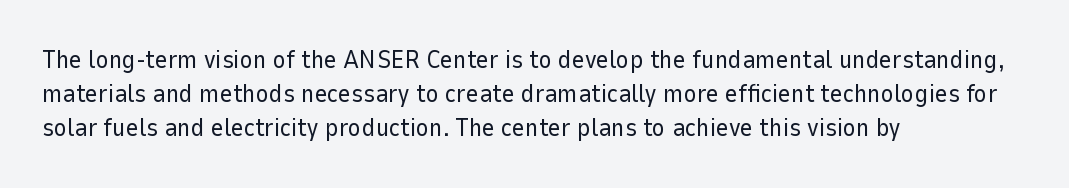
{"italic": "no", "bold": "no", "underline": "no", "align": "left", "line_spacing": "normal", "line_spacing_ratio": 1.37, "letter_spacing": "normal", "letter_spacing_em": 0.0, "glyph_px": 25}
